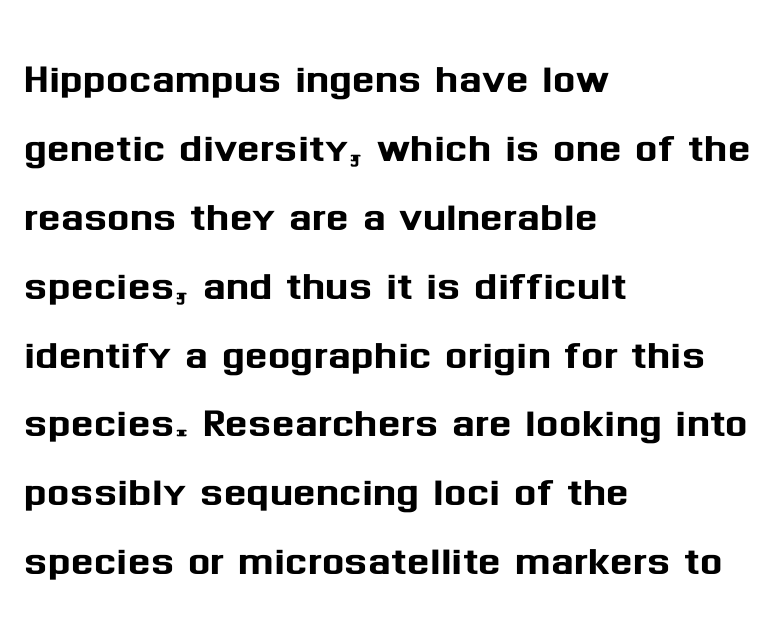
Leftover space on each line is placed entirely after the last word. It's the straight-up-and-down kind of type. Is this a sans? Yes — the strokes have no serifs. The strip under each line holds only bare page.
